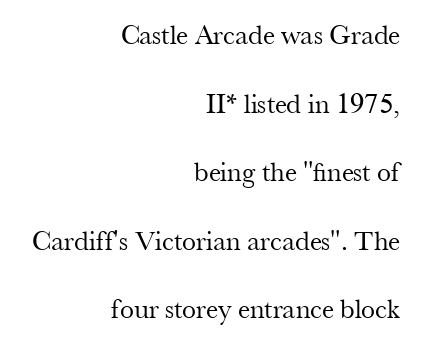
Is this a heavy cut? Hardly; it is regular or lighter. Regarding serifs, this sample has them. These lines keep a tight, regular rhythm from letter to letter. Each row of text sits above clean, open space.
